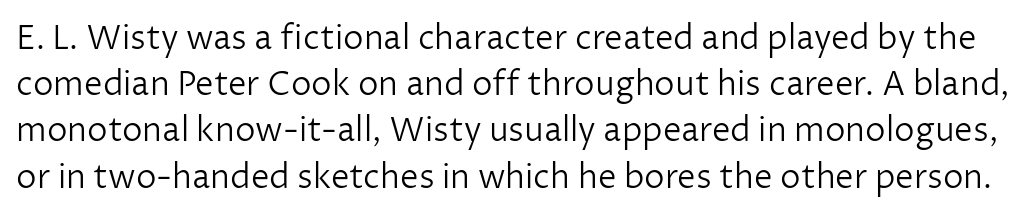
Q: Is the text bold? A: No.
Q: Is the text italic (slanted)? A: No, it is upright.
Q: Is the typeface a serif or a sans-serif typeface? A: Sans-serif.
Q: Is the text underlined? A: No.
Q: Is the spacing between letters normal or unusually wide? A: Normal.
Q: Is the spacing between lines tight, normal or loose? A: Normal.
Q: Width (condensed, normal, or wide)? A: Normal.
Q: Stroke contrast? A: Low.
Q: x-height? A: Medium.
Q: Monospaced? A: No.
